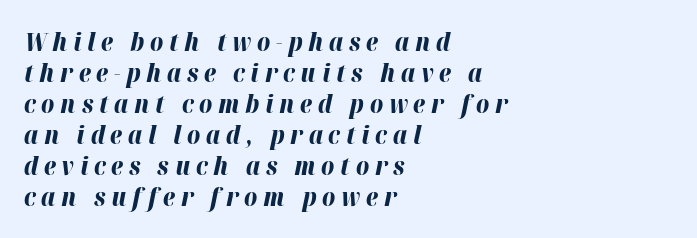
Q: Is the text bold? A: Yes.
Q: Is the text italic (slanted)? A: Yes, it leans right by about 12 degrees.
Q: Is the text underlined? A: No.
Q: How is the paragraph aligned? A: Left-aligned.
Q: Is the spacing between letters normal or unusually wide? A: Unusually wide.
